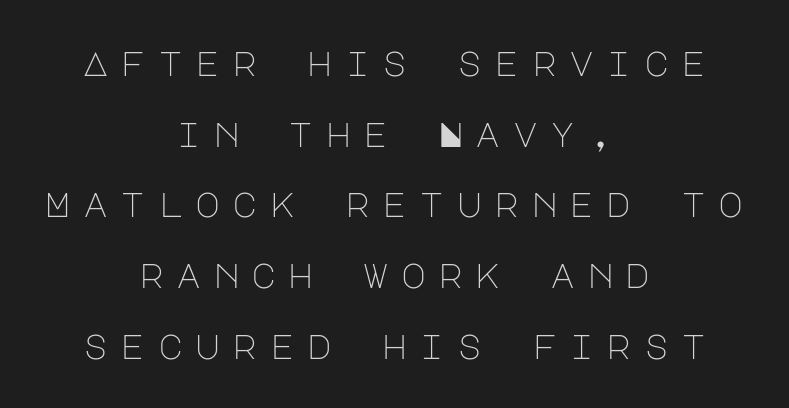
{"serif": "no", "italic": "no", "bold": "no", "weight": "light", "width": "normal", "stroke_contrast": "low", "x_height": "large", "underline": "no", "align": "center", "line_spacing": "loose", "line_spacing_ratio": 2.08, "letter_spacing": "wide", "letter_spacing_em": 0.36, "glyph_px": 34}
